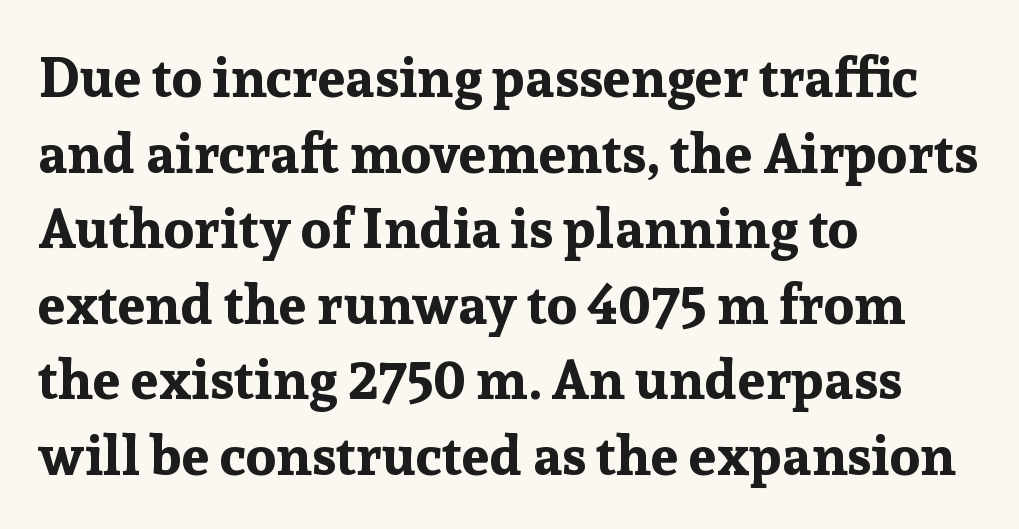
The image shows 56 px bold serif type, upright; set left-aligned, normal line spacing (1.35x), normal letter spacing, not underlined; low stroke contrast and a medium x-height.
